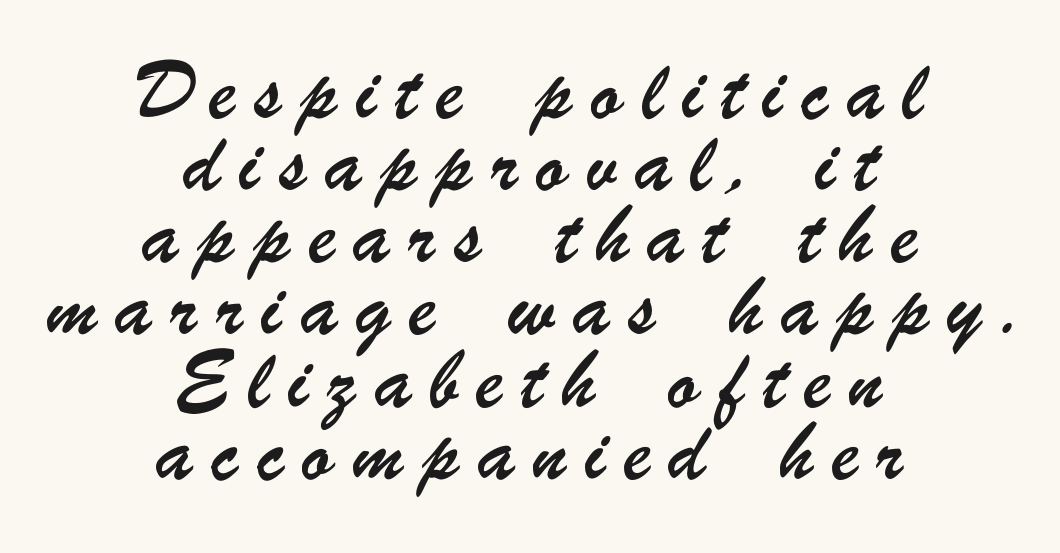
Unlike a traditional serif, this face leaves its strokes unadorned. Check under the words: just untouched page. A typesetter would call this proportional, since set widths differ per character. A centered setting, common on invitations and titles, is used for this passage. Students, note that the glyphs here are deliberately spaced far apart. You could fit nearly another row in the gap between these rows.
